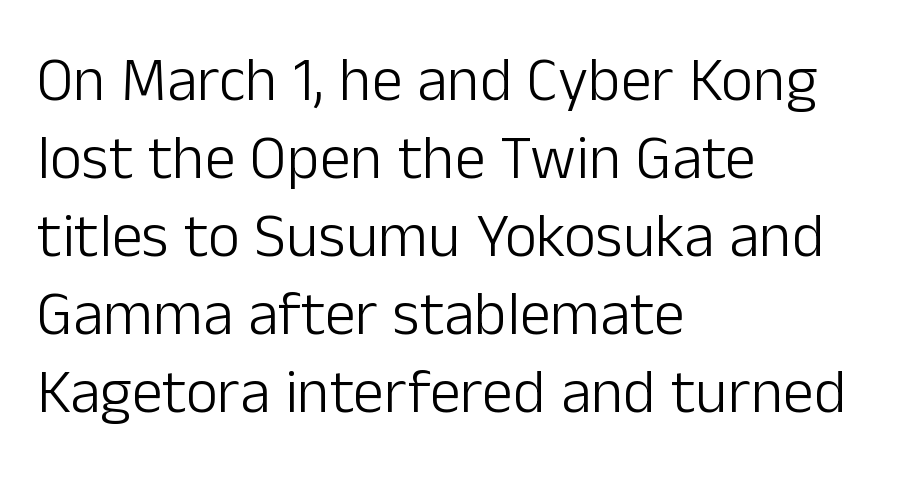
{"serif": "no", "italic": "no", "bold": "no", "weight": "light", "width": "normal", "stroke_contrast": "low", "x_height": "medium", "monospaced": "no", "underline": "no", "align": "left", "line_spacing": "normal", "line_spacing_ratio": 1.26, "letter_spacing": "normal", "letter_spacing_em": 0.0, "glyph_px": 62}
